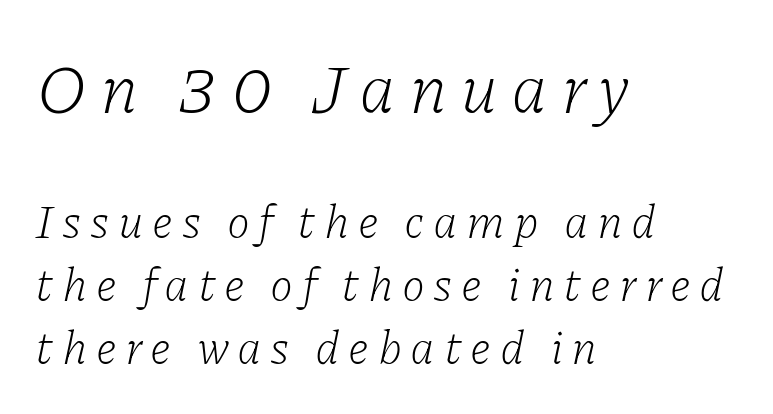
Is this a sans? No — the strokes have serifs. Underlining? Definitely not there. Regular leading. The characters are drawn with everyday or finer stroke widths. Rendered with sloped, italic letterforms.
